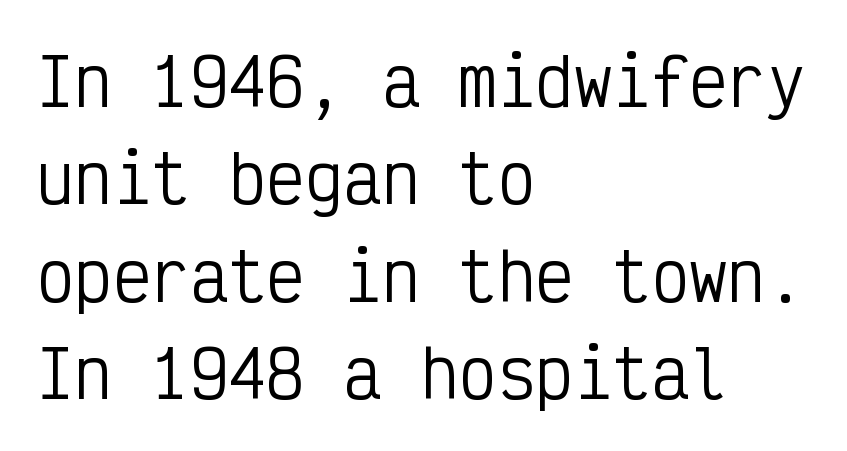
Q: Is the text bold? A: No.
Q: Is the text italic (slanted)? A: No, it is upright.
Q: Is the typeface a serif or a sans-serif typeface? A: Sans-serif.
Q: Is the text underlined? A: No.
Q: How is the paragraph aligned? A: Left-aligned.
Q: Is the spacing between letters normal or unusually wide? A: Normal.
Q: Is the spacing between lines tight, normal or loose? A: Normal.
Q: Width (condensed, normal, or wide)? A: Condensed.
Q: Stroke contrast? A: Low.
Q: x-height? A: Medium.
Q: Monospaced? A: Yes.
